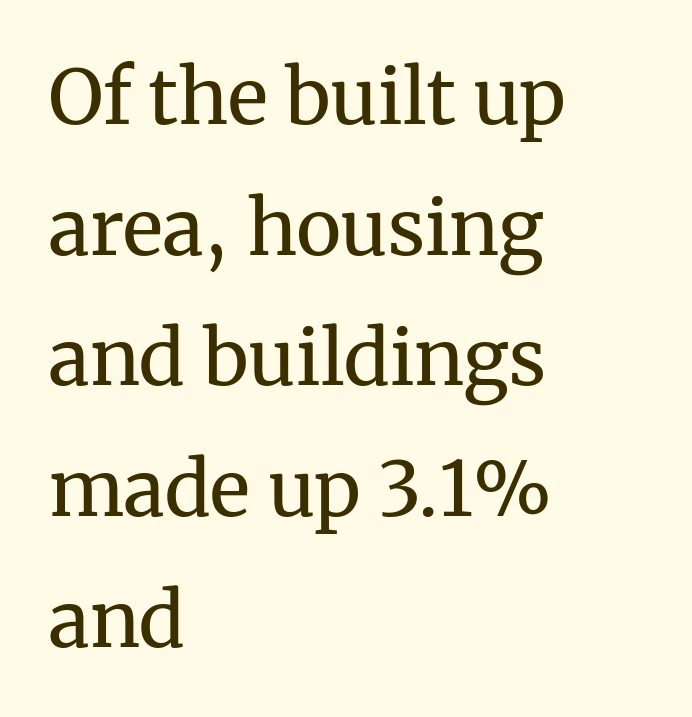
{"serif": "yes", "italic": "no", "bold": "no", "weight": "regular", "width": "normal", "stroke_contrast": "medium", "x_height": "medium", "monospaced": "no", "underline": "no", "align": "left", "line_spacing_ratio": 1.72, "letter_spacing": "normal", "letter_spacing_em": 0.0, "glyph_px": 76}
